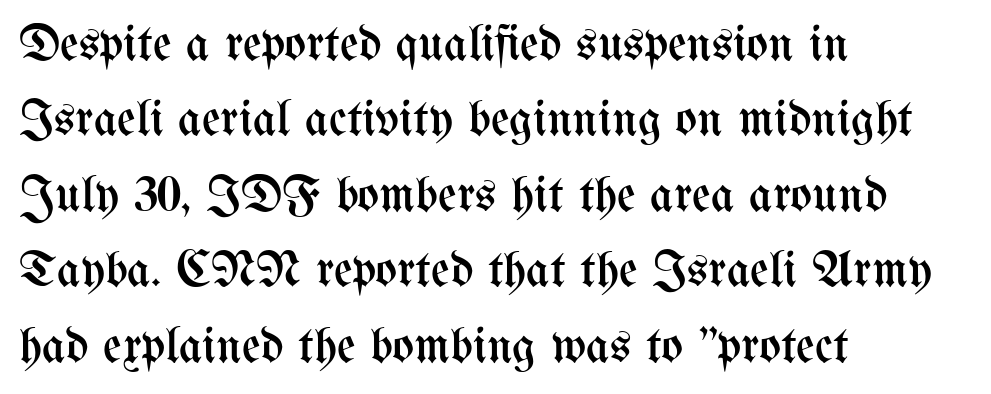
Vertically, the passage feels balanced, rows spaced as you'd expect. Proportional: the letters do not fall into vertical columns. Stroke mass is kept to a normal reading level or below. Bare-footed words on every line.
